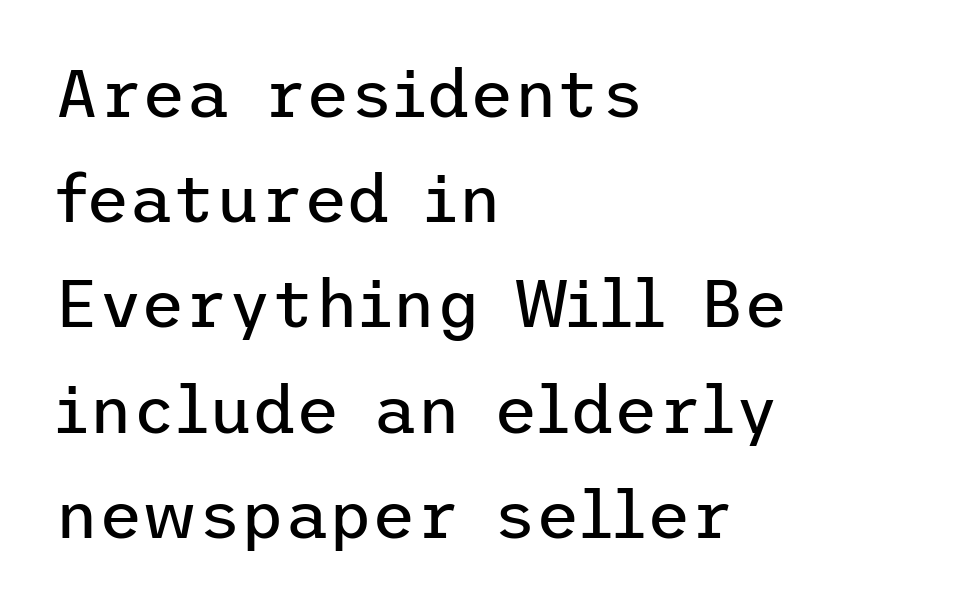
Q: Is the text bold? A: No.
Q: Is the text italic (slanted)? A: No, it is upright.
Q: Is the typeface a serif or a sans-serif typeface? A: Sans-serif.
Q: Is the text underlined? A: No.
Q: How is the paragraph aligned? A: Left-aligned.
Q: Is the spacing between letters normal or unusually wide? A: Normal.
Q: Is the spacing between lines tight, normal or loose? A: Normal.
Q: Width (condensed, normal, or wide)? A: Normal.
Q: Stroke contrast? A: Low.
Q: x-height? A: Medium.
